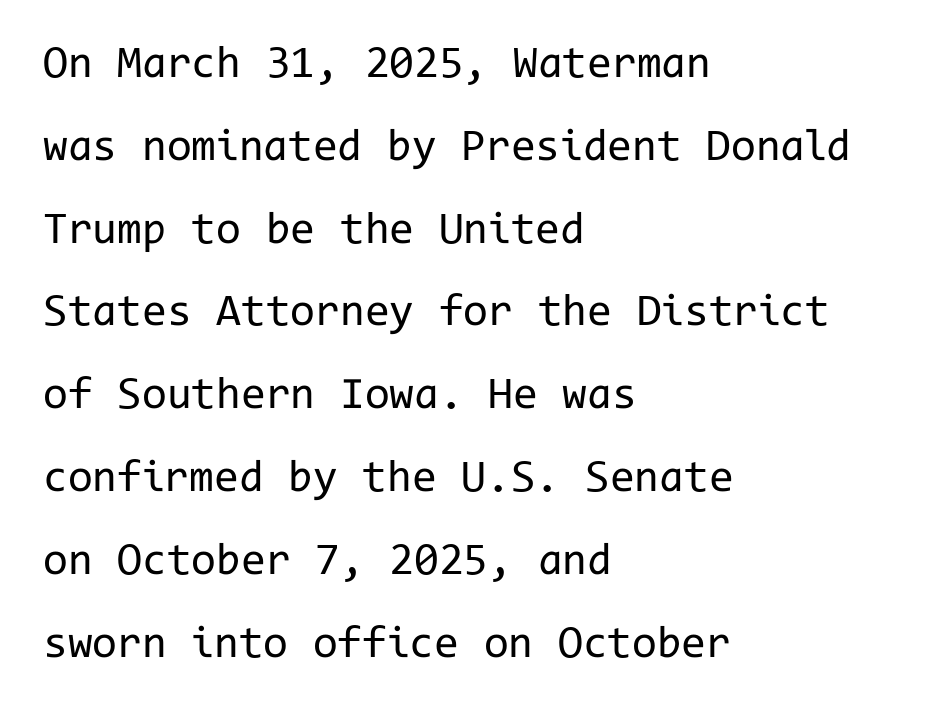
Q: Is the text bold? A: No.
Q: Is the text italic (slanted)? A: No, it is upright.
Q: Is the typeface a serif or a sans-serif typeface? A: Sans-serif.
Q: Is the text underlined? A: No.
Q: How is the paragraph aligned? A: Left-aligned.
Q: Is the spacing between letters normal or unusually wide? A: Normal.
Q: Width (condensed, normal, or wide)? A: Normal.
Q: Stroke contrast? A: Low.
Q: x-height? A: Medium.
Q: Monospaced? A: Yes.
